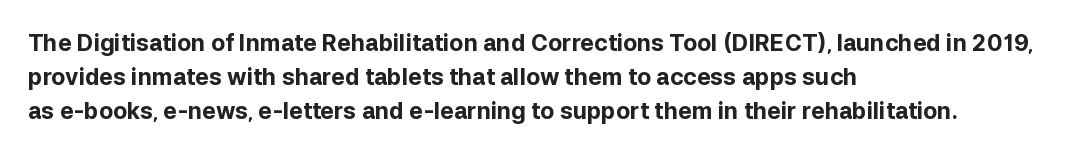
{"italic": "no", "bold": "yes", "underline": "no", "align": "left", "line_spacing": "normal", "line_spacing_ratio": 1.47, "letter_spacing": "normal", "letter_spacing_em": 0.0, "glyph_px": 23}
